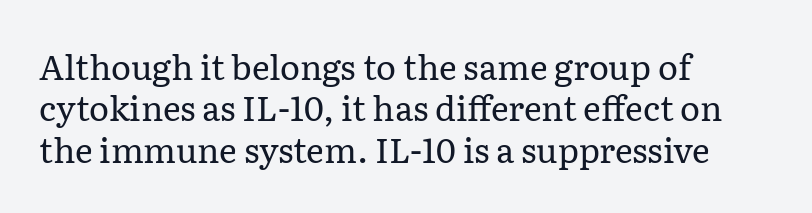
{"serif": "yes", "italic": "no", "bold": "no", "weight": "regular", "width": "normal", "stroke_contrast": "low", "x_height": "medium", "monospaced": "no", "underline": "no", "align": "left", "line_spacing_ratio": 1.22, "letter_spacing": "normal", "letter_spacing_em": 0.0, "glyph_px": 34}
